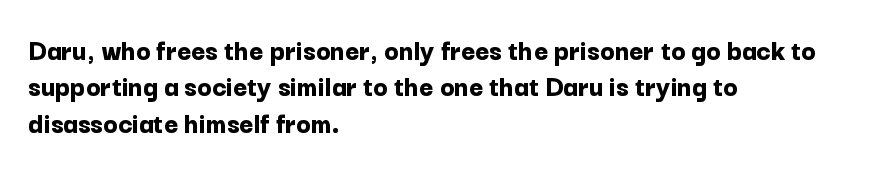
Words float on clear page, feet unadorned. Upright lettering throughout. Is this a sans? Yes — the strokes have no serifs. Between one letter and the next there's only the usual sliver of space.
